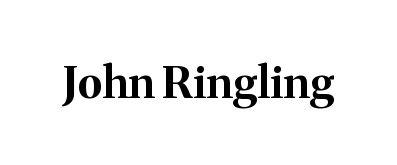
Q: Is the text bold? A: Yes.
Q: Is the text italic (slanted)? A: No, it is upright.
Q: Is the typeface a serif or a sans-serif typeface? A: Serif.
Q: Is the text underlined? A: No.
Q: Is the spacing between letters normal or unusually wide? A: Normal.
Q: Width (condensed, normal, or wide)? A: Normal.
Q: Stroke contrast? A: Medium.
Q: x-height? A: Medium.
Q: Monospaced? A: No.
